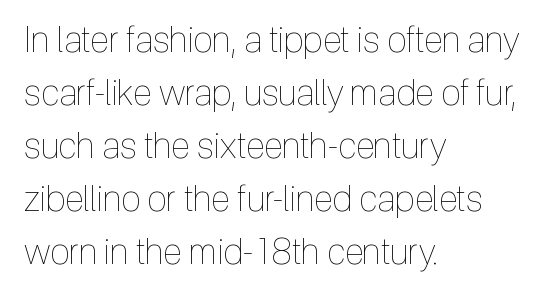
Short and long lines alike share a common starting point at left. Lines of text with bare space underneath. Nope, not italic — everything's standing straight. The strokes carry an ordinary text weight at most.
